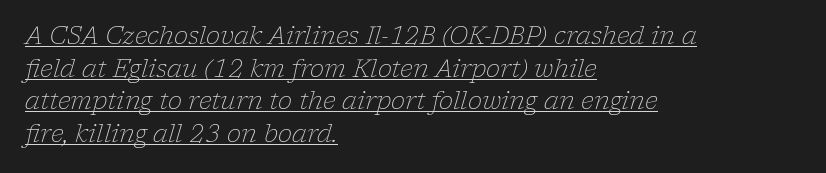
The image shows 24 px text type, italic (leaning right); set left-aligned, normal line spacing (1.36x), normal letter spacing, underlined.
